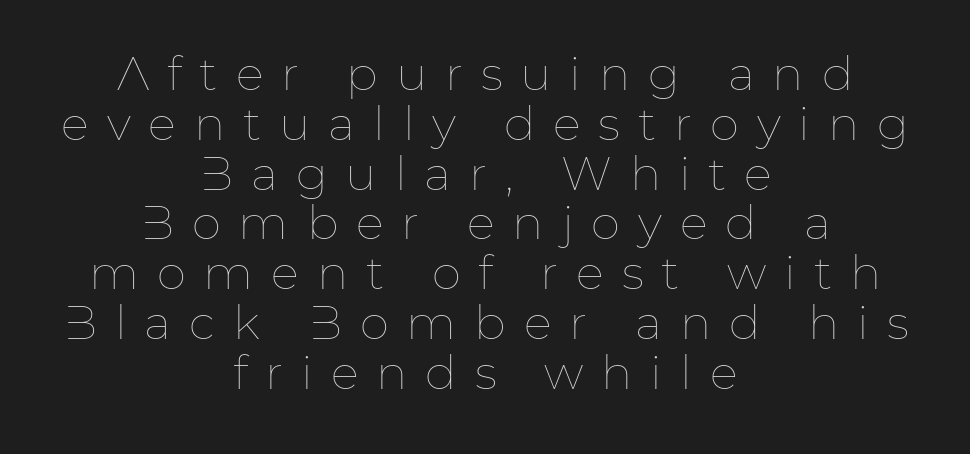
The lines are packed closely together with very little leading. Horizontal alignment here is central, giving a formal, balanced look. This is not heavy type; no bold has been used. Unlike italic type, these characters show no tilt at all. You could not count columns in this text — the font is proportionally spaced. Students, note that the glyphs here are deliberately spaced far apart.
